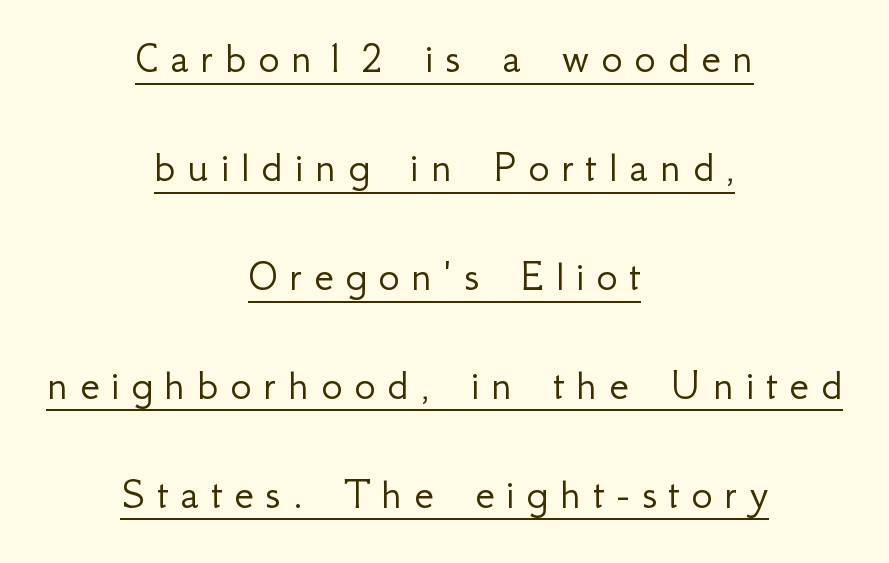
Q: Is the text bold? A: No.
Q: Is the text italic (slanted)? A: No, it is upright.
Q: Is the typeface a serif or a sans-serif typeface? A: Sans-serif.
Q: Is the text underlined? A: Yes.
Q: How is the paragraph aligned? A: Centered.
Q: Is the spacing between letters normal or unusually wide? A: Unusually wide.
Q: Is the spacing between lines tight, normal or loose? A: Loose.
Q: Width (condensed, normal, or wide)? A: Normal.
Q: Stroke contrast? A: Low.
Q: x-height? A: Small.
Q: Monospaced? A: No.
